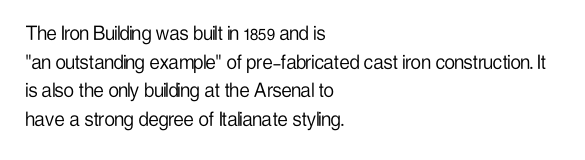
Beneath every word, the page is bare. On a weight scale, this lands at 450 or below. Look at the tracking — it's just the regular setting, nothing added. The typesetter chose a ragged-right arrangement here. Upright lettering throughout.
